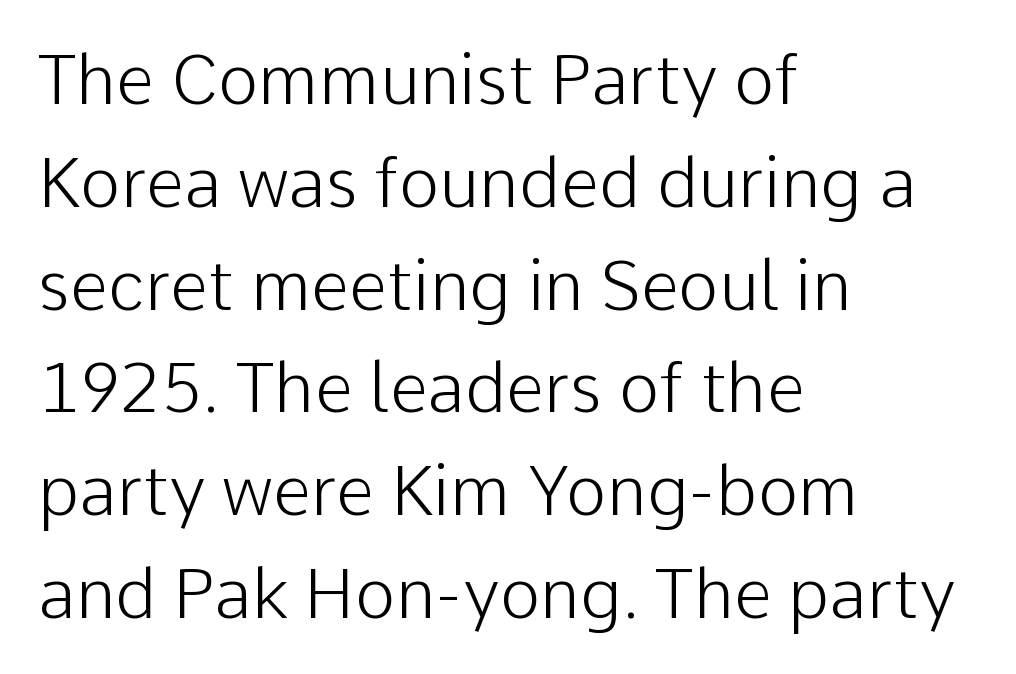
This is the regular roman posture of the typeface. Letters rest on an invisible, unmarked baseline. The horizontal fit of the characters is conventional and even. The passage shown is typed in a proportional face where columns would drift.
